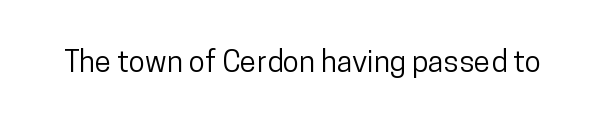
The image shows 30 px condensed sans-serif type, upright; set normal letter spacing, not underlined; low stroke contrast and a medium x-height.
